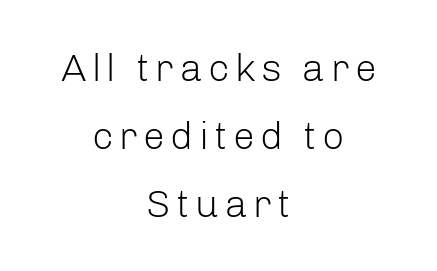
The image shows 39 px light sans-serif type, upright; set centered, line spacing 1.74x, not underlined; low stroke contrast and a medium x-height.
